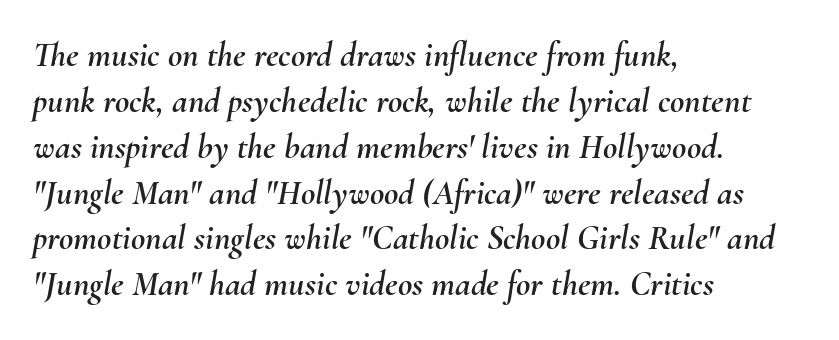
Tall strokes in this sample are angled rather than plumb. Normally led — the rows are evenly, conventionally spaced. Look at the tracking — it's just the regular setting, nothing added. Short and long lines alike share a common starting point at left. Character widths vary here, with narrow letters taking less room than wide ones.
